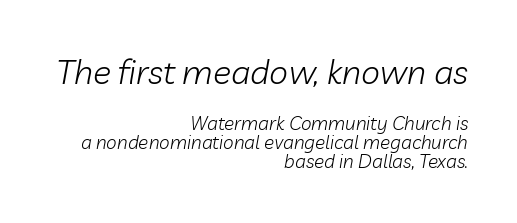
The image shows 34 px light type, italic (leaning right); set right-aligned, tight line spacing (1.0x), normal letter spacing, not underlined; the first (top) block is 1.79x larger; low stroke contrast and a medium x-height.
